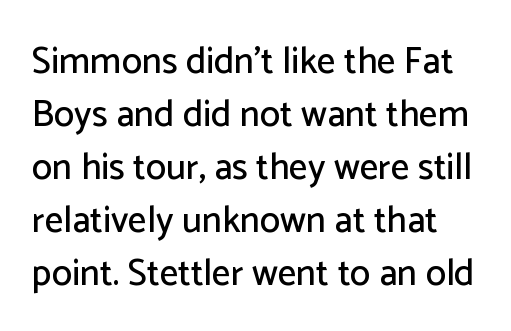
{"serif": "no", "italic": "no", "width": "normal", "stroke_contrast": "low", "x_height": "medium", "monospaced": "no", "underline": "no", "line_spacing": "normal", "line_spacing_ratio": 1.43, "letter_spacing": "normal", "letter_spacing_em": 0.0, "glyph_px": 37}
